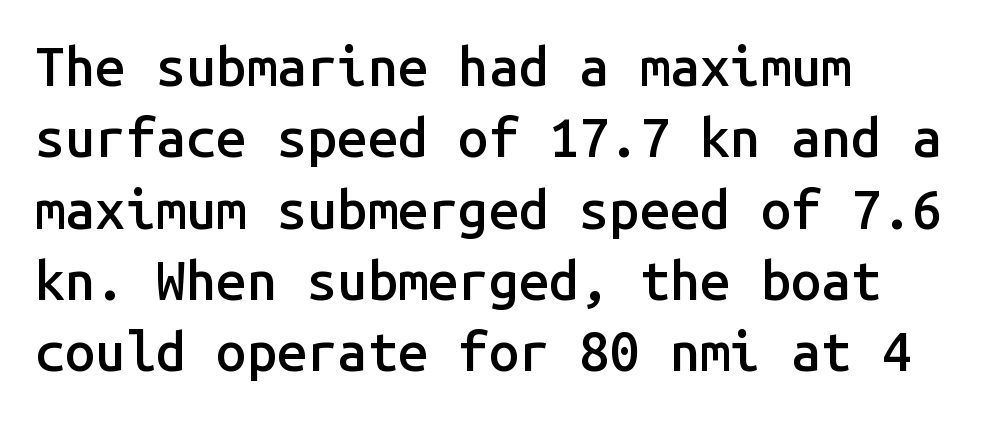
{"serif": "no", "italic": "no", "bold": "semi", "weight": "semibold", "width": "normal", "stroke_contrast": "low", "x_height": "medium", "monospaced": "yes", "underline": "no", "align": "left", "line_spacing": "normal", "line_spacing_ratio": 1.32, "letter_spacing": "normal", "letter_spacing_em": 0.0, "glyph_px": 54}
